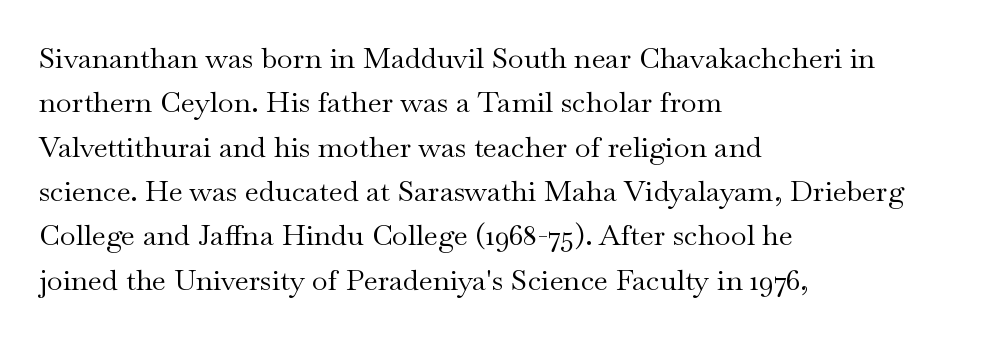
Q: Is the text bold? A: No.
Q: Is the text italic (slanted)? A: No, it is upright.
Q: Is the typeface a serif or a sans-serif typeface? A: Serif.
Q: Is the text underlined? A: No.
Q: How is the paragraph aligned? A: Left-aligned.
Q: Is the spacing between letters normal or unusually wide? A: Normal.
Q: Is the spacing between lines tight, normal or loose? A: Normal.
Q: Width (condensed, normal, or wide)? A: Wide.
Q: Stroke contrast? A: Medium.
Q: x-height? A: Small.
Q: Monospaced? A: No.
